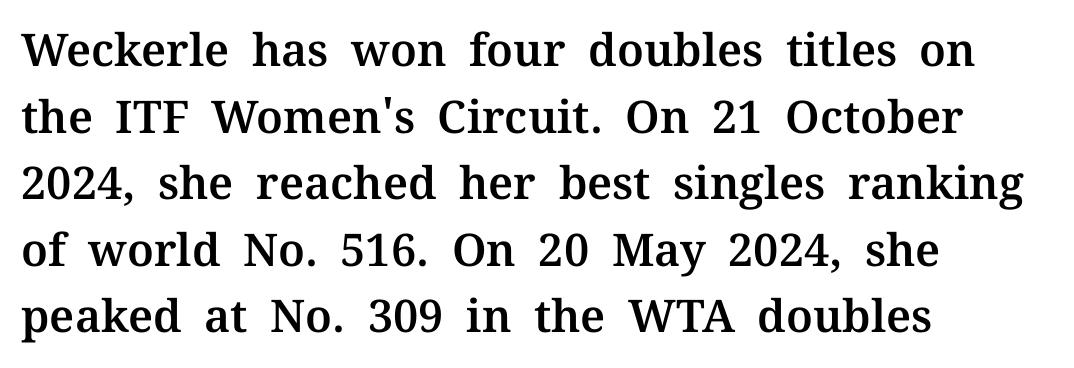
Q: Is the text italic (slanted)? A: No, it is upright.
Q: Is the typeface a serif or a sans-serif typeface? A: Serif.
Q: Is the text underlined? A: No.
Q: How is the paragraph aligned? A: Left-aligned.
Q: Is the spacing between letters normal or unusually wide? A: Normal.
Q: Is the spacing between lines tight, normal or loose? A: Normal.
Q: Width (condensed, normal, or wide)? A: Normal.
Q: Stroke contrast? A: Medium.
Q: x-height? A: Medium.
Q: Monospaced? A: No.
